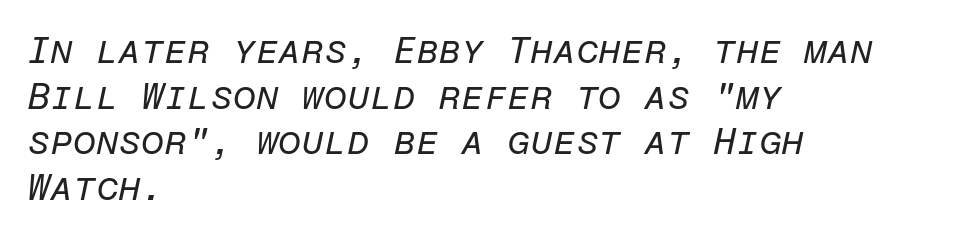
Q: Is the text bold? A: No.
Q: Is the text italic (slanted)? A: Yes, it leans right by about 12 degrees.
Q: Is the text underlined? A: No.
Q: How is the paragraph aligned? A: Left-aligned.
Q: Is the spacing between letters normal or unusually wide? A: Normal.
Q: Width (condensed, normal, or wide)? A: Normal.
Q: Stroke contrast? A: Low.
Q: x-height? A: Medium.
Q: Monospaced? A: Yes.
